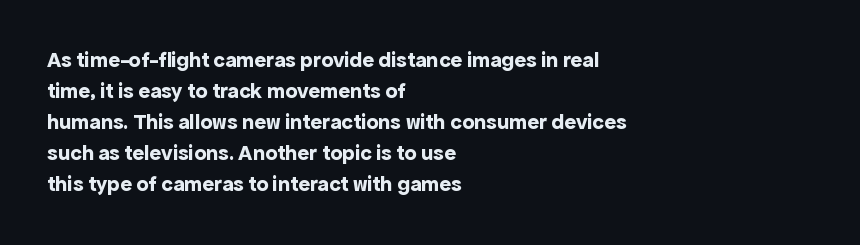
Q: Is the text bold? A: Yes.
Q: Is the text italic (slanted)? A: No, it is upright.
Q: Is the text underlined? A: No.
Q: How is the paragraph aligned? A: Left-aligned.
Q: Is the spacing between letters normal or unusually wide? A: Normal.
Q: Is the spacing between lines tight, normal or loose? A: Normal.
